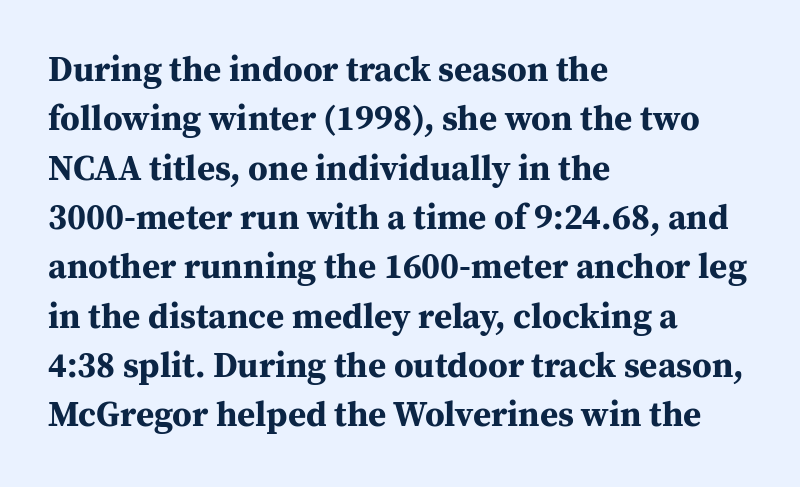
{"serif": "yes", "italic": "no", "bold": "yes", "weight": "bold", "width": "normal", "stroke_contrast": "medium", "x_height": "medium", "monospaced": "no", "underline": "no", "align": "left", "line_spacing": "normal", "line_spacing_ratio": 1.41, "letter_spacing": "normal", "letter_spacing_em": 0.0, "glyph_px": 35}
